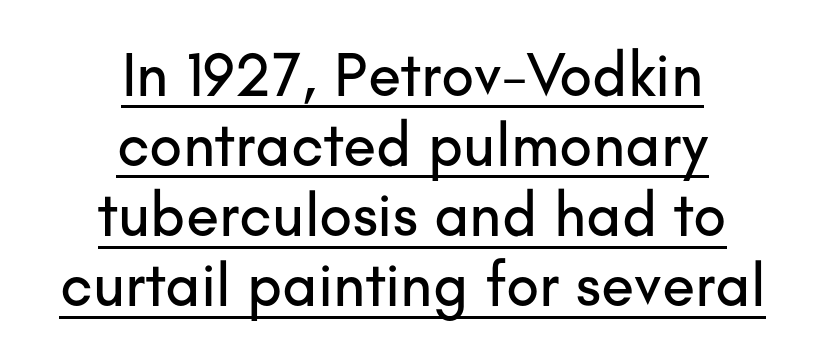
The image shows 61 px sans-serif type, upright; set centered, tight line spacing (1.15x), normal letter spacing, underlined; low stroke contrast and a small x-height.
